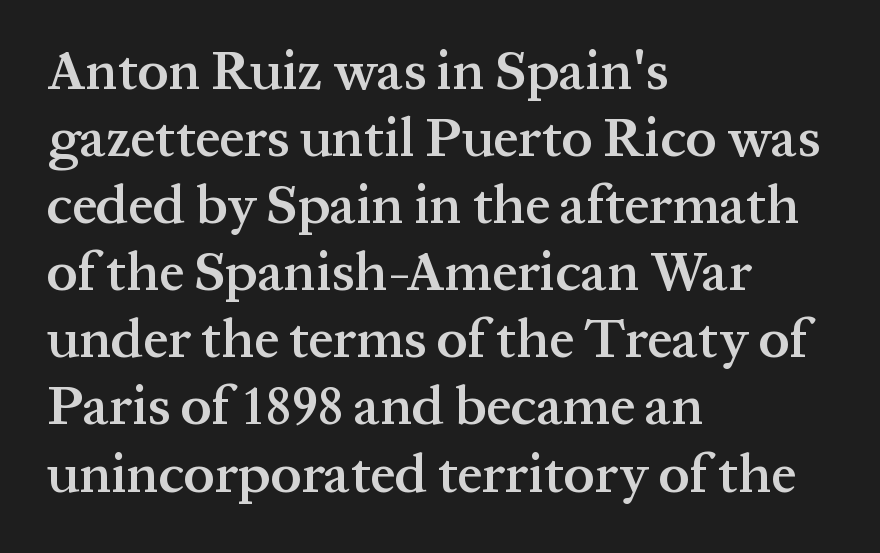
The image shows 55 px semibold serif type, upright; set left-aligned, line spacing 1.22x, normal letter spacing, not underlined; medium stroke contrast and a medium x-height.
